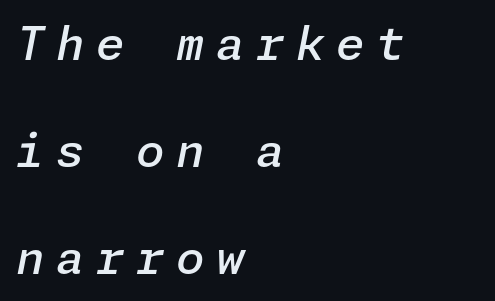
{"italic": "yes", "lean": "right", "slant_degrees": 11, "bold": "semi", "weight": "semibold", "width": "normal", "stroke_contrast": "low", "x_height": "medium", "underline": "no", "align": "left", "line_spacing": "loose", "line_spacing_ratio": 2.33, "letter_spacing": "wide", "letter_spacing_em": 0.25, "glyph_px": 46}
